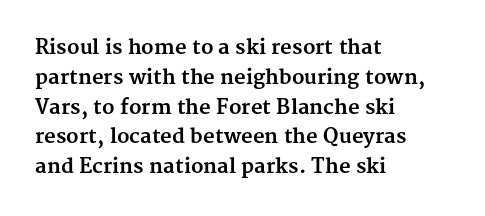
Q: Is the text bold? A: Yes.
Q: Is the text italic (slanted)? A: No, it is upright.
Q: Is the text underlined? A: No.
Q: How is the paragraph aligned? A: Left-aligned.
Q: Is the spacing between letters normal or unusually wide? A: Normal.
Q: Is the spacing between lines tight, normal or loose? A: Normal.
